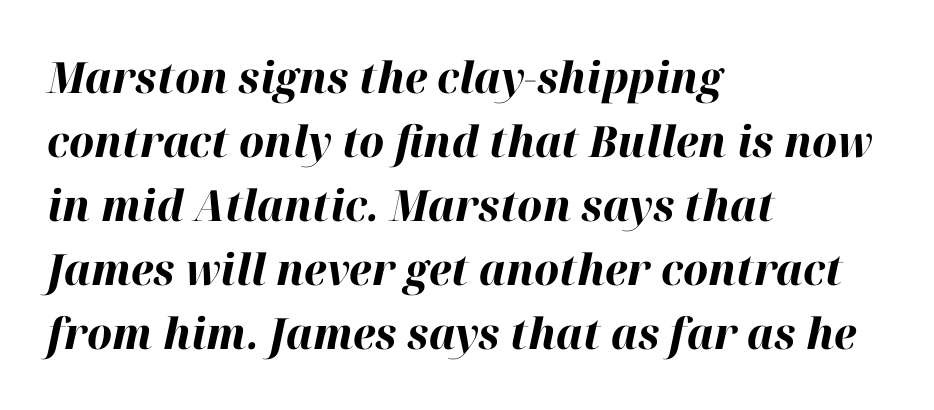
{"italic": "yes", "lean": "right", "slant_degrees": 12, "bold": "yes", "weight": "bold", "width": "normal", "stroke_contrast": "high", "x_height": "medium", "monospaced": "no", "underline": "no", "align": "left", "line_spacing": "normal", "line_spacing_ratio": 1.49, "letter_spacing": "normal", "letter_spacing_em": 0.0, "glyph_px": 43}
